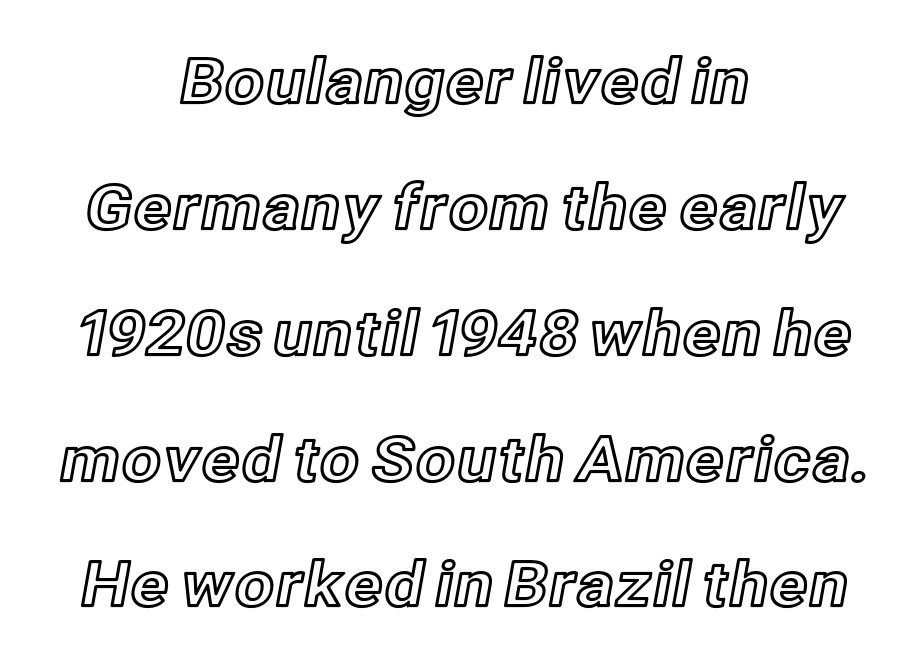
Q: Is the text italic (slanted)? A: Yes.
Q: Is the text underlined? A: No.
Q: How is the paragraph aligned? A: Centered.
Q: Is the spacing between letters normal or unusually wide? A: Normal.
Q: Is the spacing between lines tight, normal or loose? A: Loose.
Q: Width (condensed, normal, or wide)? A: Normal.
Q: x-height? A: Medium.
Q: Monospaced? A: No.
